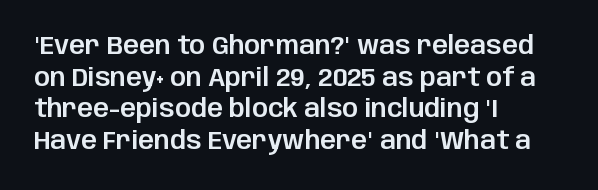
The image shows 25 px text type, upright; set left-aligned, normal line spacing (1.27x), normal letter spacing, not underlined.
